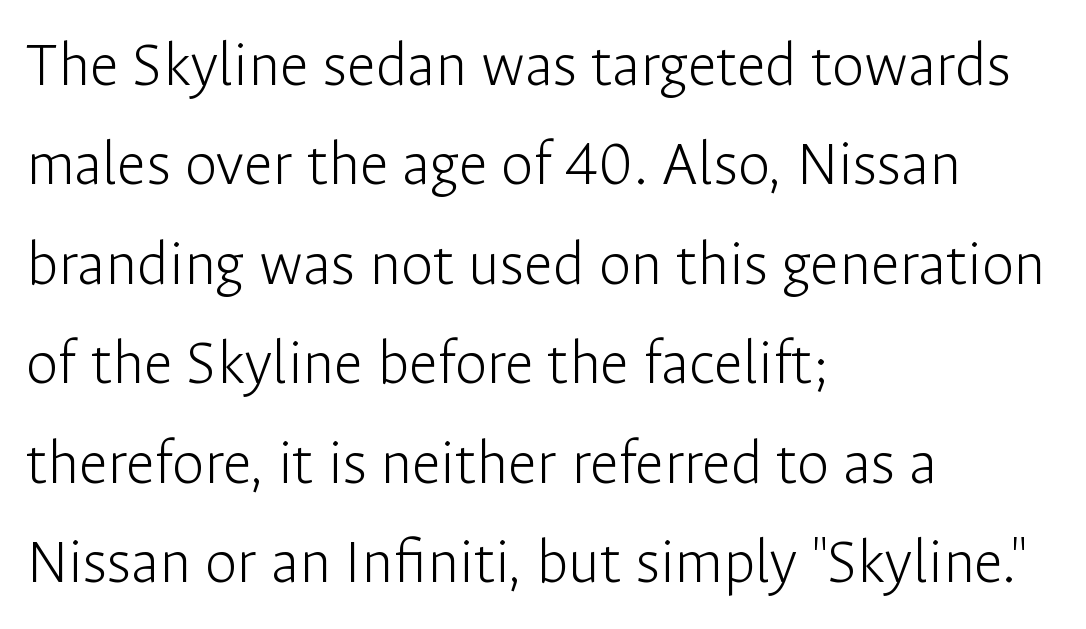
The image shows 65 px light sans-serif type, upright; set left-aligned, normal line spacing (1.53x), normal letter spacing, not underlined; low stroke contrast and a medium x-height.
